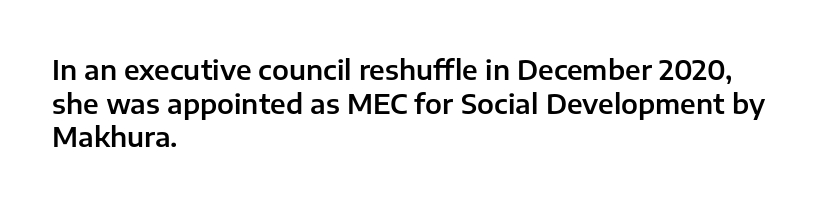
This is the regular roman posture of the typeface. Does extra space separate the letters? No, they use regular spacing. One-word summary of the alignment: left. How would I describe the line gaps? Plain and ordinary.
